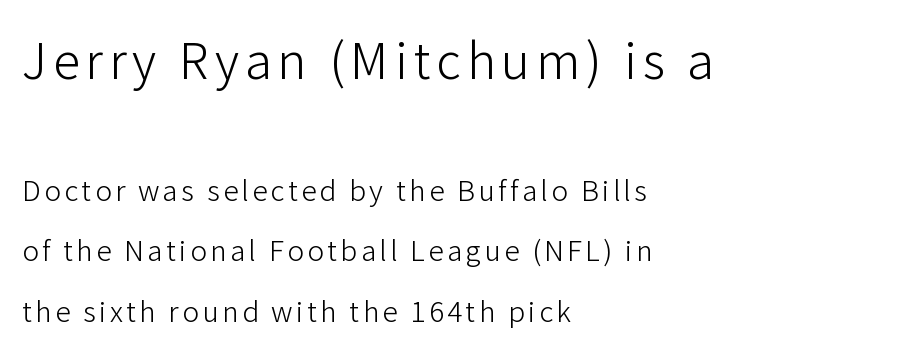
{"serif": "no", "italic": "no", "bold": "no", "weight": "light", "width": "normal", "stroke_contrast": "low", "x_height": "medium", "monospaced": "no", "underline": "no", "align": "left", "line_spacing": "loose", "line_spacing_ratio": 2.17, "larger_block": "first", "size_ratio": 1.75, "glyph_px": 49}
